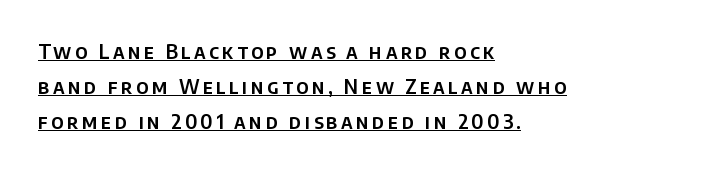
Q: Is the text italic (slanted)? A: No, it is upright.
Q: Is the text underlined? A: Yes.
Q: How is the paragraph aligned? A: Left-aligned.
